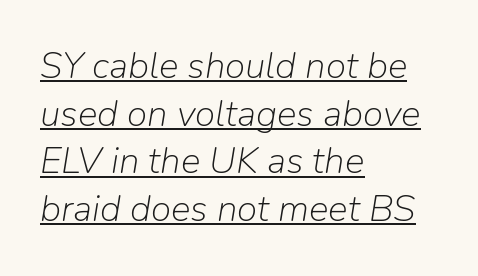
Typeset ragged right — the left edge is the straight one. Observe the lean: these are italic letterforms. Tracking value appears to be zero — textbook default spacing. The rendering uses natural spacing where letterforms have individual widths. Honestly, the underline is the first thing you notice here.
